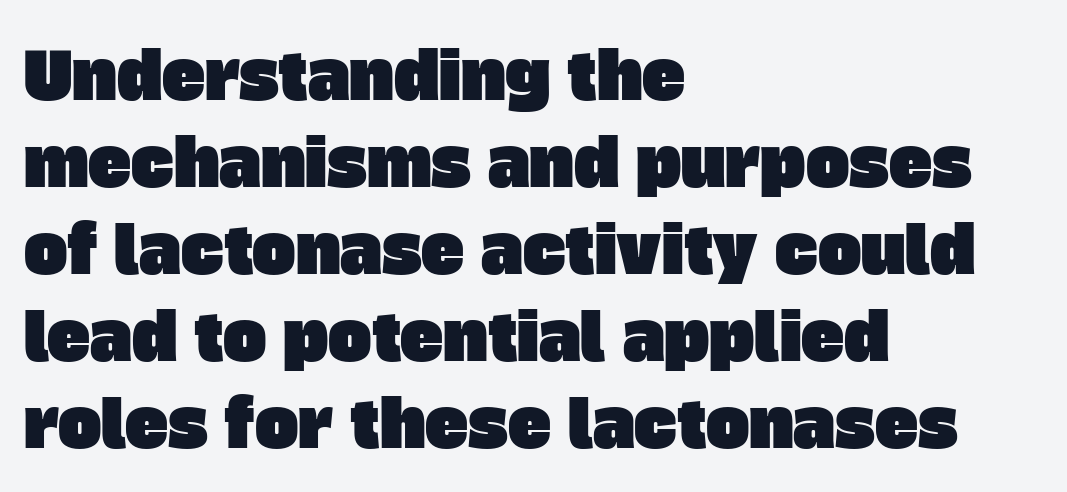
Q: Is the typeface a serif or a sans-serif typeface? A: Sans-serif.
Q: Is the text underlined? A: No.
Q: How is the paragraph aligned? A: Left-aligned.
Q: Is the spacing between letters normal or unusually wide? A: Normal.
Q: Is the spacing between lines tight, normal or loose? A: Normal.
Q: Width (condensed, normal, or wide)? A: Normal.
Q: Stroke contrast? A: Low.
Q: x-height? A: Large.
Q: Monospaced? A: No.
